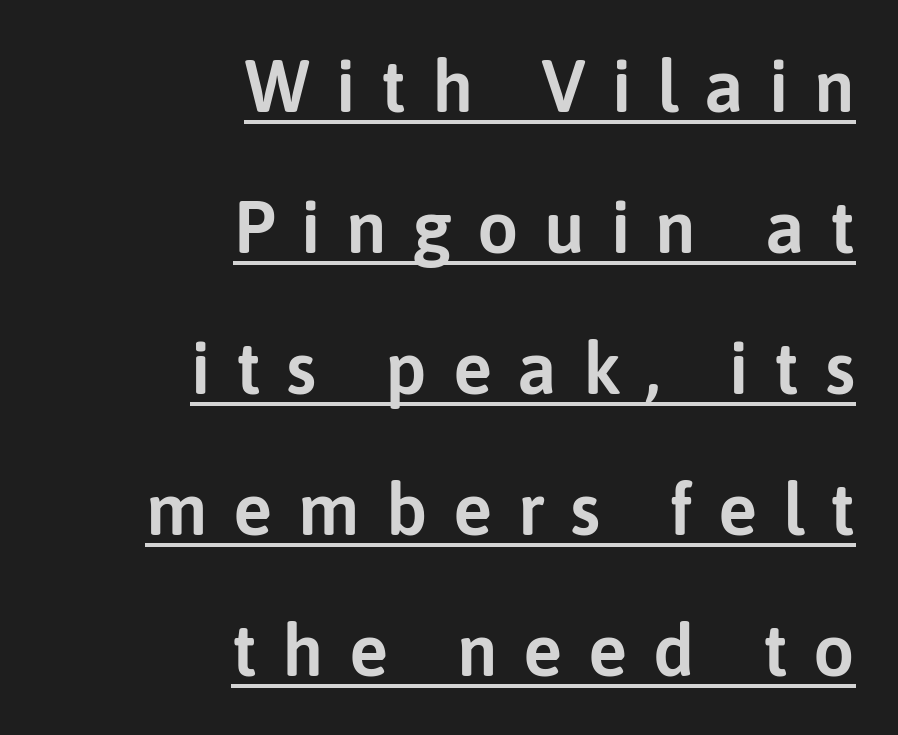
{"serif": "no", "italic": "no", "width": "normal", "stroke_contrast": "low", "x_height": "medium", "monospaced": "no", "underline": "yes", "align": "right", "line_spacing": "loose", "line_spacing_ratio": 1.93, "letter_spacing": "wide", "letter_spacing_em": 0.35, "glyph_px": 73}
